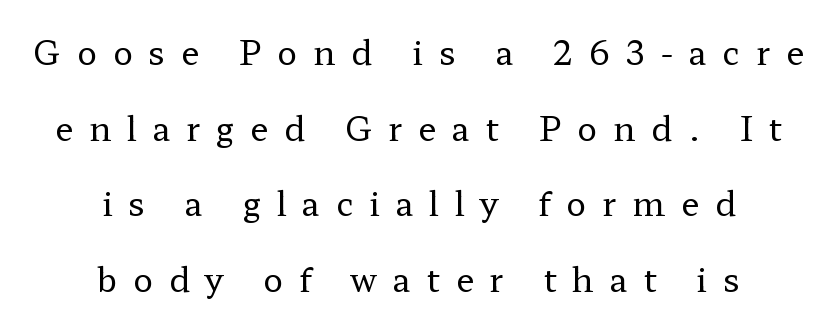
The image shows 33 px regular-weight, wide serif type, upright; set centered, loose line spacing (2.29x), unusually wide letter spacing (+0.48 em), not underlined; low stroke contrast and a medium x-height.
